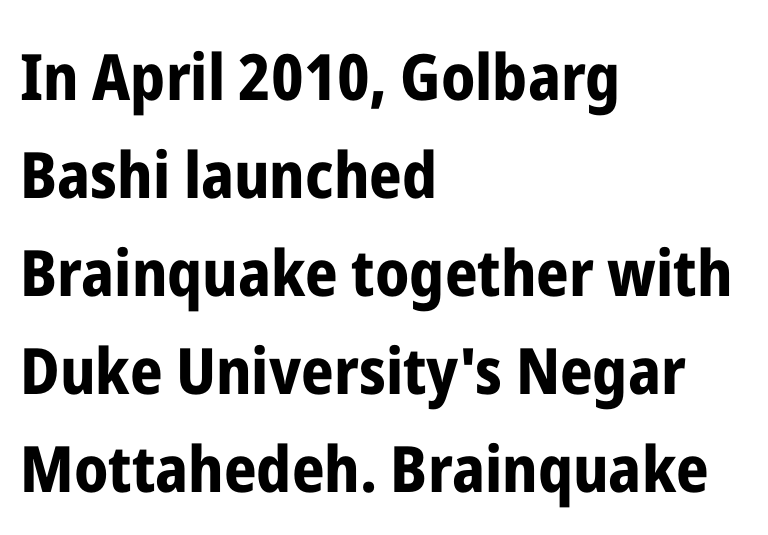
Thick stems and heavy bowls — unmistakably bold. Tracking value appears to be zero — textbook default spacing. Quick note: interline space is typical. Observe the absence of serifs on each vertical stroke in this sample. Glance below the letters and you will spot only blank space. Horizontal alignment here is leftward, the default for most running prose.
